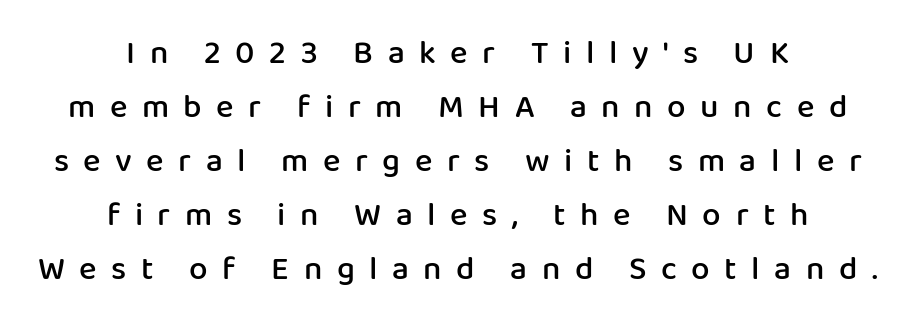
The image shows 33 px semibold sans-serif type, upright; set centered, normal line spacing (1.64x), unusually wide letter spacing (+0.44 em), not underlined; low stroke contrast and a medium x-height.
